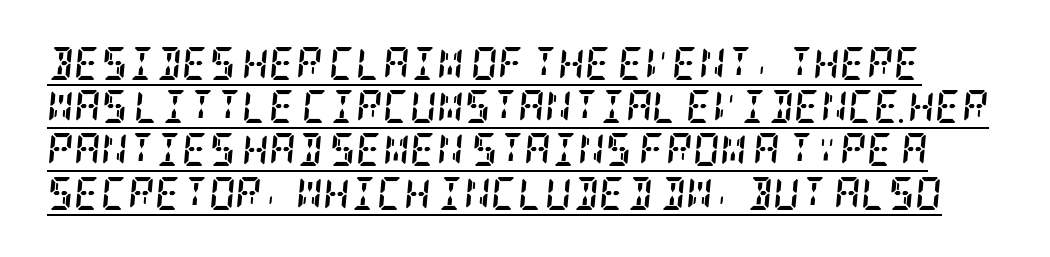
The image shows 33 px semibold, condensed serif type, italic (leaning right); set normal line spacing (1.31x), normal letter spacing, underlined; low stroke contrast and a large x-height.
